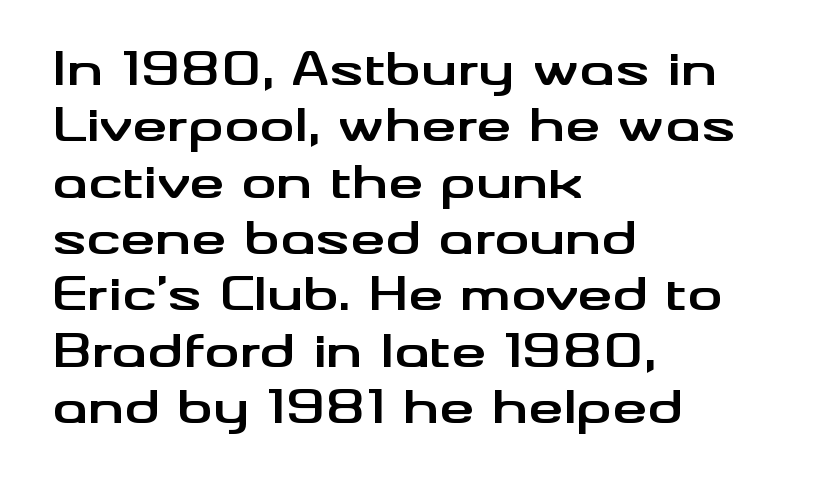
The image shows 44 px bold, wide sans-serif type, upright; set left-aligned, normal line spacing (1.28x), normal letter spacing, not underlined; medium stroke contrast and a small x-height.
